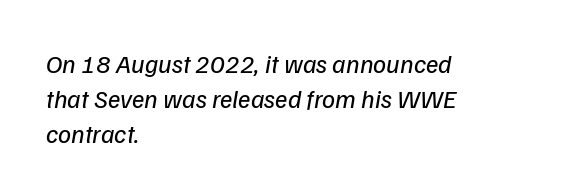
Q: Is the text bold? A: No.
Q: Is the text underlined? A: No.
Q: How is the paragraph aligned? A: Left-aligned.
Q: Is the spacing between letters normal or unusually wide? A: Normal.
Q: Is the spacing between lines tight, normal or loose? A: Normal.
